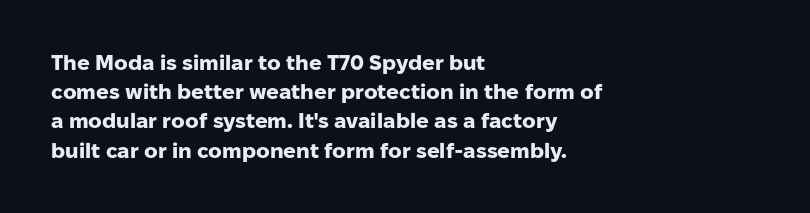
The image shows 21 px bold type, upright; set left-aligned, normal line spacing (1.39x), normal letter spacing, not underlined.
